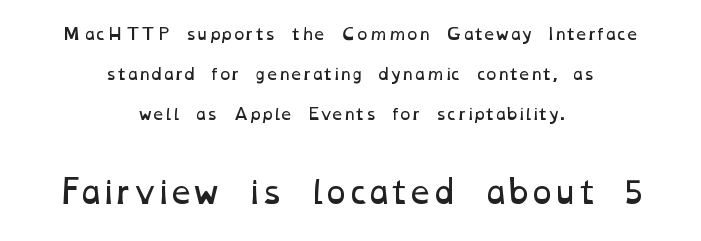
Compare the two chunks: the lower has the greater cap height. The strokes are not fattened; the text isn't bold. The line-height multiplier appears high, well above default. The space beneath each line is pristine and unruled. Each letter keeps its own natural width here, so spacing adapts to shape. Leftover space on each line is divided equally before and after the words.
